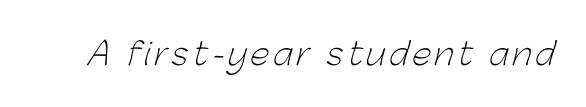
A typesetter would call this proportional, since set widths differ per character. The strokes are not fattened; the text isn't bold. Check where the strokes stop: nothing finishes them off — pure sans. Quick note: underline off.
